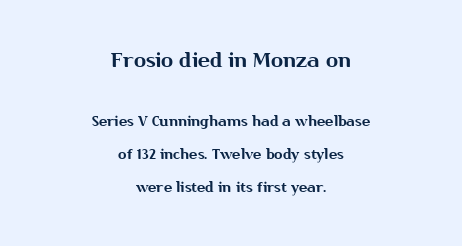
{"italic": "no", "underline": "no", "align": "center", "line_spacing": "loose", "line_spacing_ratio": 2.35, "letter_spacing": "normal", "letter_spacing_em": 0.0, "larger_block": "first", "size_ratio": 1.43, "glyph_px": 20}
